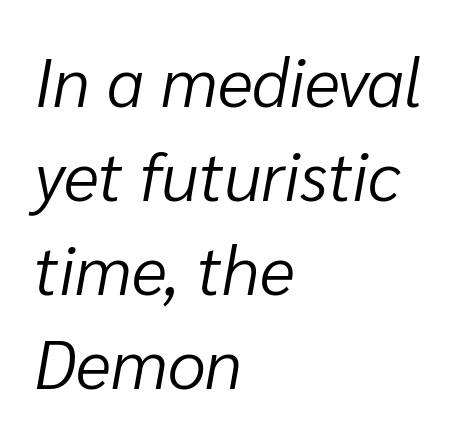
Q: Is the text bold? A: No.
Q: Is the text italic (slanted)? A: Yes, it leans right by about 10 degrees.
Q: Is the text underlined? A: No.
Q: How is the paragraph aligned? A: Left-aligned.
Q: Is the spacing between letters normal or unusually wide? A: Normal.
Q: Is the spacing between lines tight, normal or loose? A: Normal.
Q: Width (condensed, normal, or wide)? A: Normal.
Q: Stroke contrast? A: Low.
Q: x-height? A: Medium.
Q: Monospaced? A: No.
